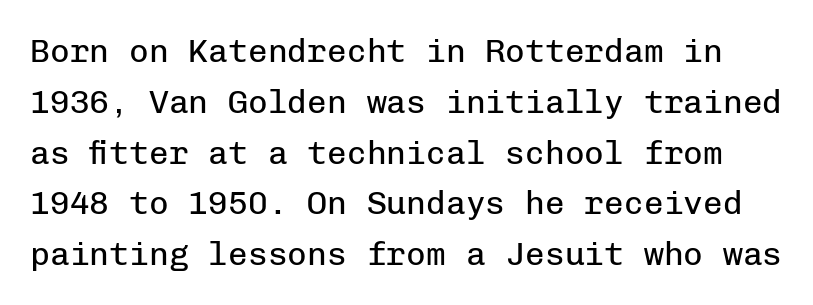
Q: Is the text bold? A: No.
Q: Is the text italic (slanted)? A: No, it is upright.
Q: Is the typeface a serif or a sans-serif typeface? A: Sans-serif.
Q: Is the text underlined? A: No.
Q: Is the spacing between letters normal or unusually wide? A: Normal.
Q: Is the spacing between lines tight, normal or loose? A: Normal.
Q: Width (condensed, normal, or wide)? A: Normal.
Q: Stroke contrast? A: Low.
Q: x-height? A: Medium.
Q: Monospaced? A: Yes.
